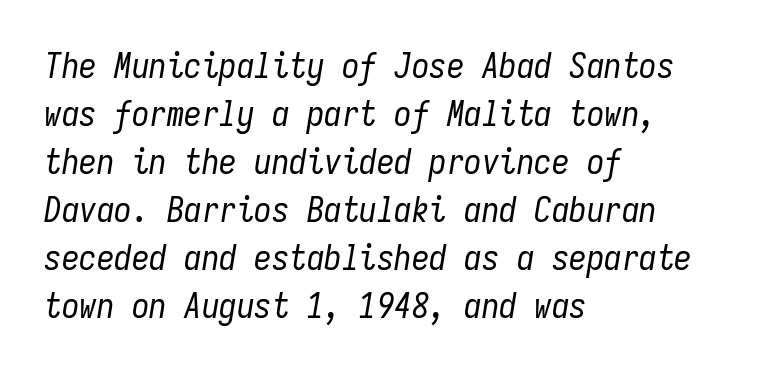
{"italic": "yes", "lean": "right", "slant_degrees": 9, "bold": "no", "weight": "regular", "width": "condensed", "stroke_contrast": "low", "x_height": "medium", "monospaced": "yes", "underline": "no", "align": "left", "line_spacing": "normal", "line_spacing_ratio": 1.37, "letter_spacing": "normal", "letter_spacing_em": 0.0, "glyph_px": 35}
